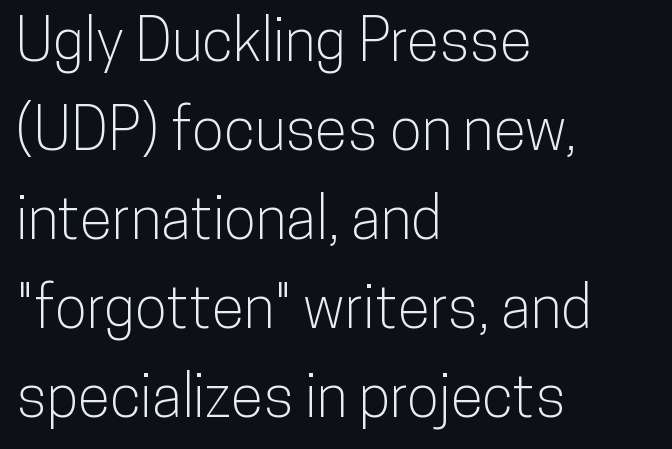
{"serif": "no", "italic": "no", "width": "condensed", "stroke_contrast": "low", "x_height": "medium", "monospaced": "no", "underline": "no", "align": "left", "line_spacing": "normal", "line_spacing_ratio": 1.51, "letter_spacing": "normal", "letter_spacing_em": 0.0, "glyph_px": 59}
